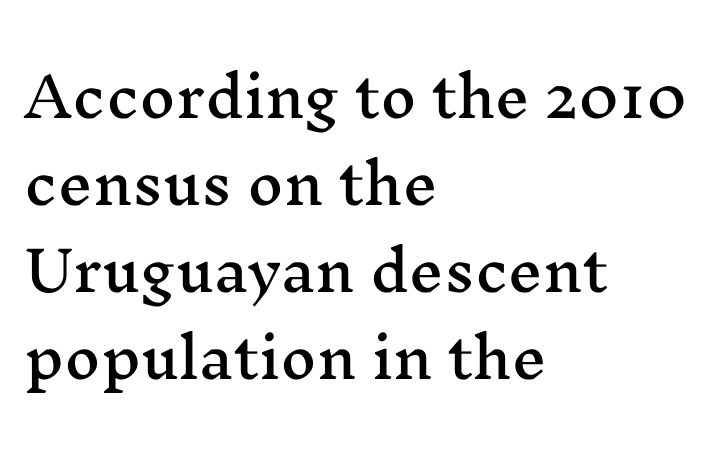
A bare baseline throughout the passage. In terms of letterform style, serifs are clearly present. The rendering uses a moderate line-height, typical for paragraphs. The passage shown has conventional tracking throughout. Character widths vary here, with narrow letters taking less room than wide ones. All the whitespace from short lines collects on the right.
